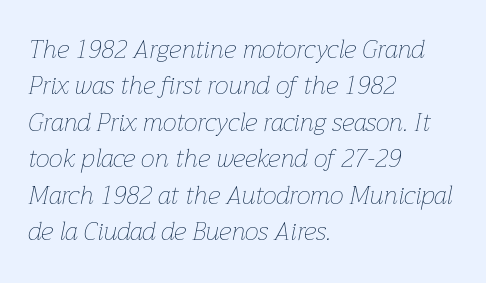
Q: Is the text bold? A: No.
Q: Is the text italic (slanted)? A: Yes, it leans right by about 12 degrees.
Q: Is the text underlined? A: No.
Q: How is the paragraph aligned? A: Left-aligned.
Q: Is the spacing between letters normal or unusually wide? A: Normal.
Q: Is the spacing between lines tight, normal or loose? A: Normal.
